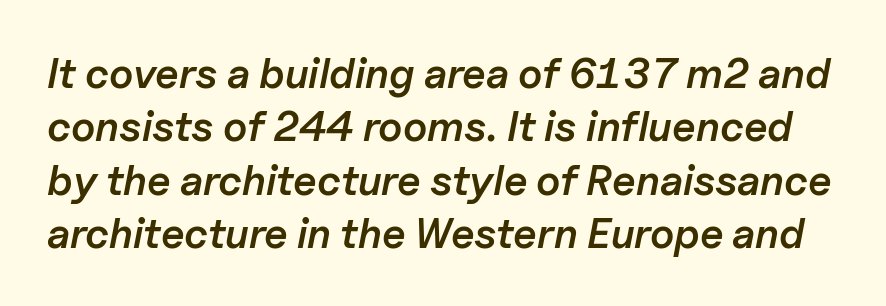
Q: Is the text bold? A: Semi-bold.
Q: Is the text italic (slanted)? A: Yes, it leans right by about 11 degrees.
Q: Is the text underlined? A: No.
Q: Is the spacing between letters normal or unusually wide? A: Normal.
Q: Is the spacing between lines tight, normal or loose? A: Normal.
Q: Width (condensed, normal, or wide)? A: Normal.
Q: Stroke contrast? A: Low.
Q: x-height? A: Medium.
Q: Monospaced? A: No.
